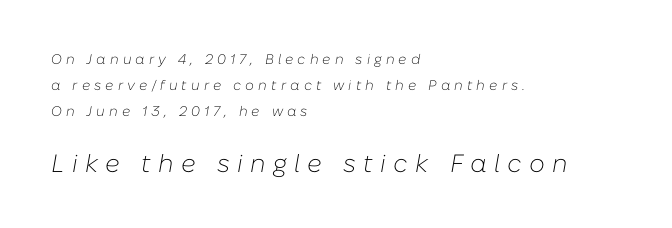
The image shows 25 px text type, italic (leaning right); set left-aligned, line spacing 1.85x, unusually wide letter spacing (+0.29 em), not underlined; the second (bottom) block is 1.79x larger.
